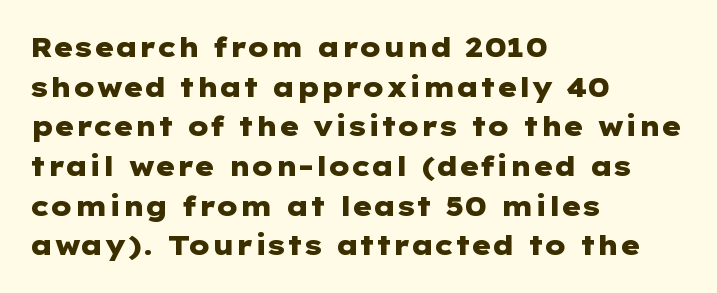
Q: Is the text bold? A: Yes.
Q: Is the text italic (slanted)? A: No, it is upright.
Q: Is the text underlined? A: No.
Q: How is the paragraph aligned? A: Left-aligned.
Q: Is the spacing between letters normal or unusually wide? A: Normal.
Q: Is the spacing between lines tight, normal or loose? A: Normal.
